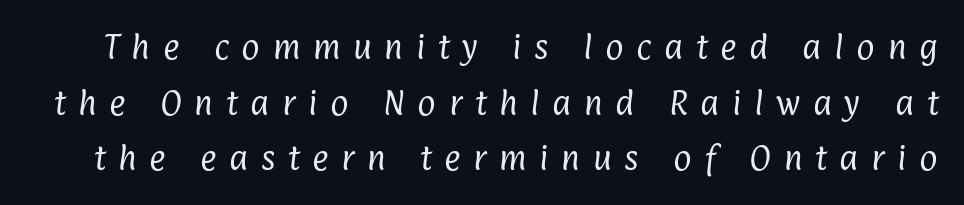
The image shows 28 px regular-weight, condensed sans-serif type; set loose line spacing (1.99x), unusually wide letter spacing (+0.45 em), not underlined; low stroke contrast and a medium x-height.
